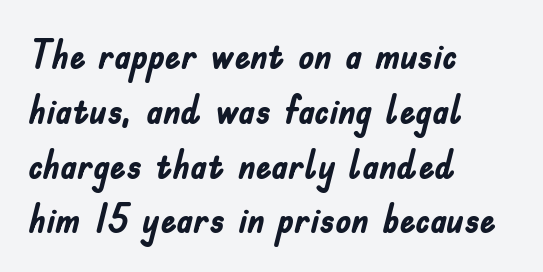
The image shows 40 px semibold, condensed sans-serif type; set left-aligned, normal line spacing (1.37x), normal letter spacing, not underlined; low stroke contrast and a small x-height.
